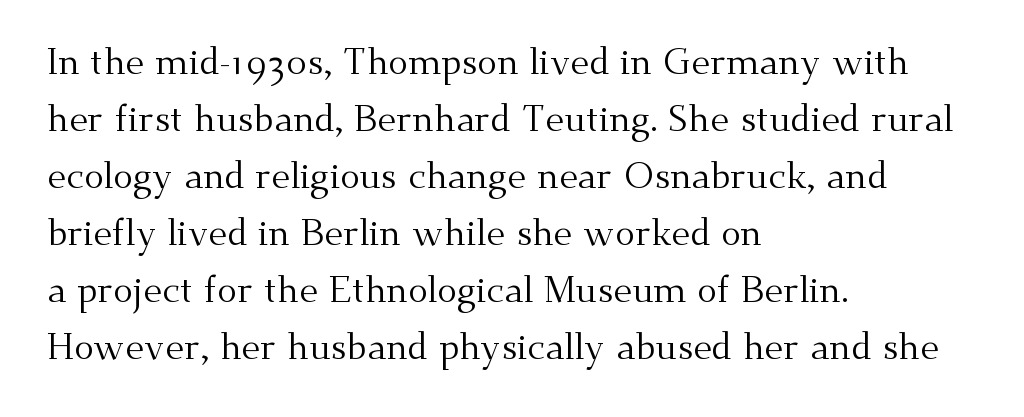
{"serif": "yes", "italic": "no", "bold": "no", "weight": "regular", "width": "normal", "stroke_contrast": "medium", "x_height": "small", "monospaced": "no", "underline": "no", "align": "left", "line_spacing": "normal", "line_spacing_ratio": 1.54, "letter_spacing": "normal", "letter_spacing_em": 0.0, "glyph_px": 37}
